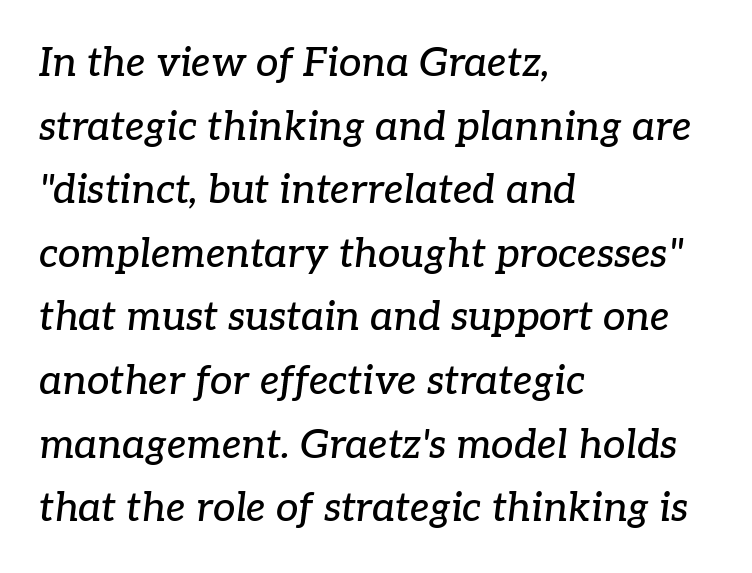
{"serif": "yes", "italic": "yes", "lean": "right", "slant_degrees": 7, "width": "normal", "stroke_contrast": "low", "x_height": "medium", "monospaced": "no", "underline": "no", "align": "left", "line_spacing": "normal", "line_spacing_ratio": 1.59, "letter_spacing": "normal", "letter_spacing_em": 0.0, "glyph_px": 40}
